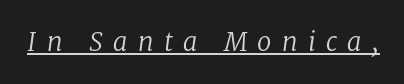
{"italic": "yes", "lean": "right", "slant_degrees": 8, "bold": "no", "underline": "yes", "letter_spacing": "wide", "letter_spacing_em": 0.39, "glyph_px": 26}
